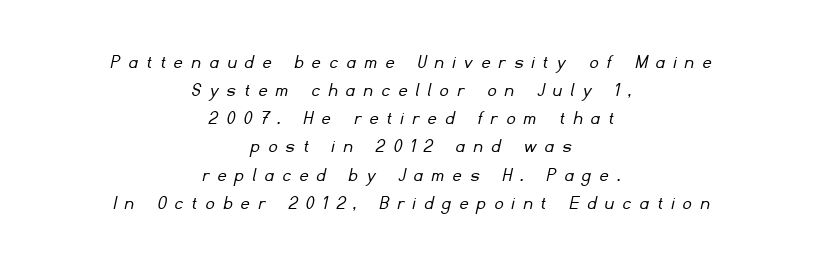
Q: Is the text bold? A: No.
Q: Is the text underlined? A: No.
Q: How is the paragraph aligned? A: Centered.
Q: Is the spacing between letters normal or unusually wide? A: Unusually wide.
Q: Is the spacing between lines tight, normal or loose? A: Normal.
